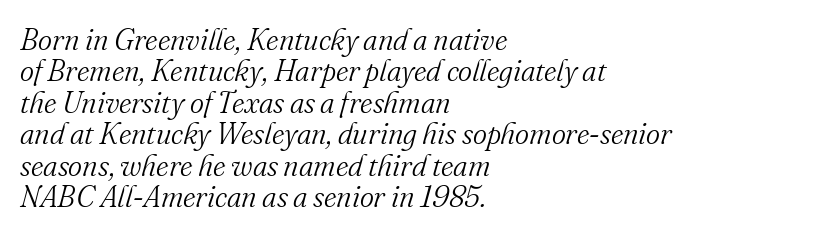
{"serif": "yes", "italic": "yes", "lean": "right", "slant_degrees": 16, "bold": "no", "weight": "light", "width": "normal", "stroke_contrast": "medium", "x_height": "small", "monospaced": "no", "underline": "no", "align": "left", "line_spacing": "tight", "line_spacing_ratio": 1.05, "letter_spacing": "normal", "letter_spacing_em": 0.0, "glyph_px": 30}
